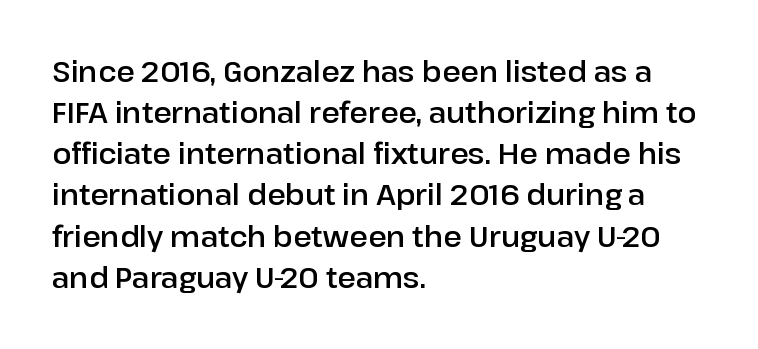
In terms of letterform style, serifs are entirely absent. This sample has the flowing, uneven cadence of proportional lettering. Ascenders rise straight up at ninety degrees. In terms of leading, this rendering sits right in the middle. Lines of text with bare space underneath.
